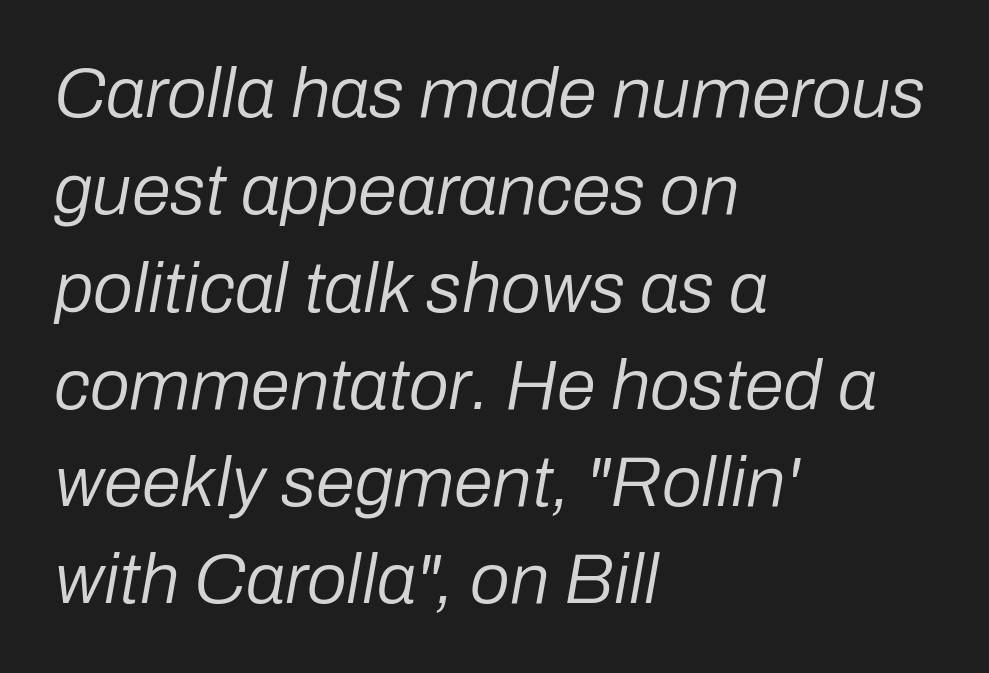
{"italic": "yes", "lean": "right", "slant_degrees": 10, "bold": "no", "weight": "regular", "width": "normal", "stroke_contrast": "low", "x_height": "medium", "monospaced": "no", "underline": "no", "align": "left", "line_spacing": "normal", "line_spacing_ratio": 1.37, "letter_spacing": "normal", "letter_spacing_em": 0.0, "glyph_px": 71}
